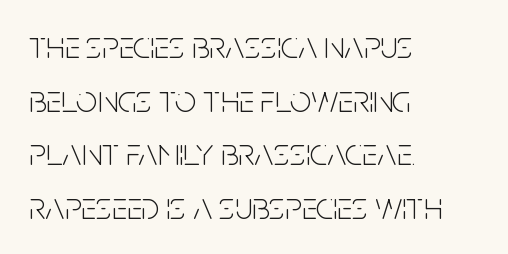
Q: Is the text bold? A: No.
Q: Is the text italic (slanted)? A: No, it is upright.
Q: Is the typeface a serif or a sans-serif typeface? A: Sans-serif.
Q: Is the text underlined? A: No.
Q: How is the paragraph aligned? A: Left-aligned.
Q: Is the spacing between letters normal or unusually wide? A: Normal.
Q: Is the spacing between lines tight, normal or loose? A: Normal.
Q: Width (condensed, normal, or wide)? A: Condensed.
Q: Stroke contrast? A: Low.
Q: x-height? A: Large.
Q: Monospaced? A: No.
